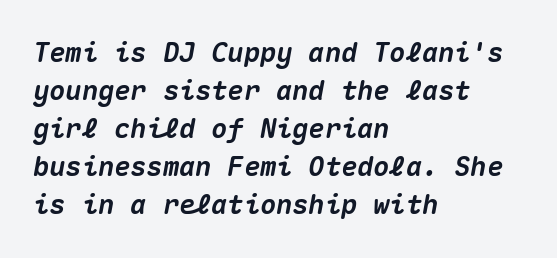
{"italic": "yes", "lean": "right", "slant_degrees": 10, "bold": "yes", "underline": "no", "align": "left", "line_spacing": "normal", "line_spacing_ratio": 1.41, "letter_spacing": "normal", "letter_spacing_em": 0.0, "glyph_px": 27}
